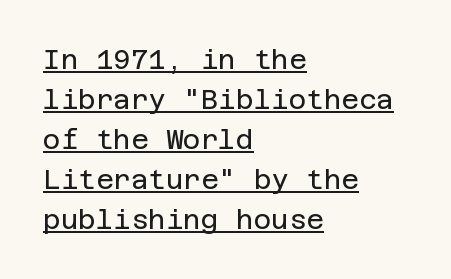
Q: Is the text bold? A: No.
Q: Is the text italic (slanted)? A: No, it is upright.
Q: Is the text underlined? A: Yes.
Q: How is the paragraph aligned? A: Left-aligned.
Q: Is the spacing between letters normal or unusually wide? A: Normal.
Q: Is the spacing between lines tight, normal or loose? A: Normal.
